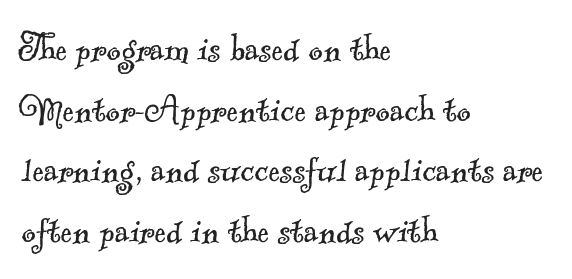
Q: Is the text bold? A: No.
Q: Is the typeface a serif or a sans-serif typeface? A: Serif.
Q: Is the text underlined? A: No.
Q: How is the paragraph aligned? A: Left-aligned.
Q: Is the spacing between letters normal or unusually wide? A: Normal.
Q: Is the spacing between lines tight, normal or loose? A: Normal.
Q: Width (condensed, normal, or wide)? A: Normal.
Q: x-height? A: Small.
Q: Monospaced? A: No.
